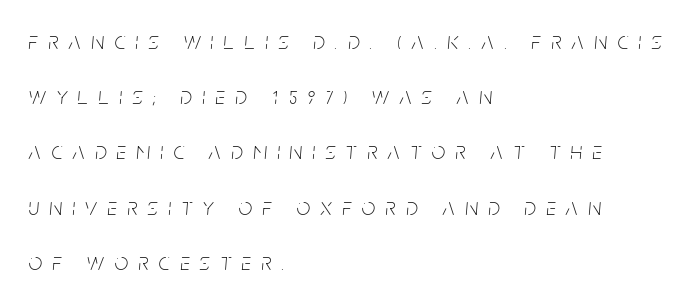
Q: Is the text bold? A: No.
Q: Is the text italic (slanted)? A: Yes, it leans right by about 5 degrees.
Q: Is the text underlined? A: No.
Q: How is the paragraph aligned? A: Left-aligned.
Q: Is the spacing between letters normal or unusually wide? A: Unusually wide.
Q: Is the spacing between lines tight, normal or loose? A: Loose.
